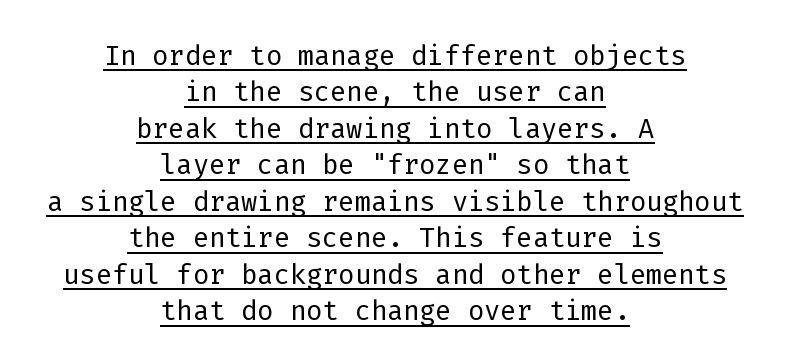
Every stem runs plumb, perpendicular to the baseline. Underline: present. Here the designer chose a console-style face with uniform glyph widths. Tracking value appears to be zero — textbook default spacing. If you folded the block vertically in half, each line would mirror itself in length.
